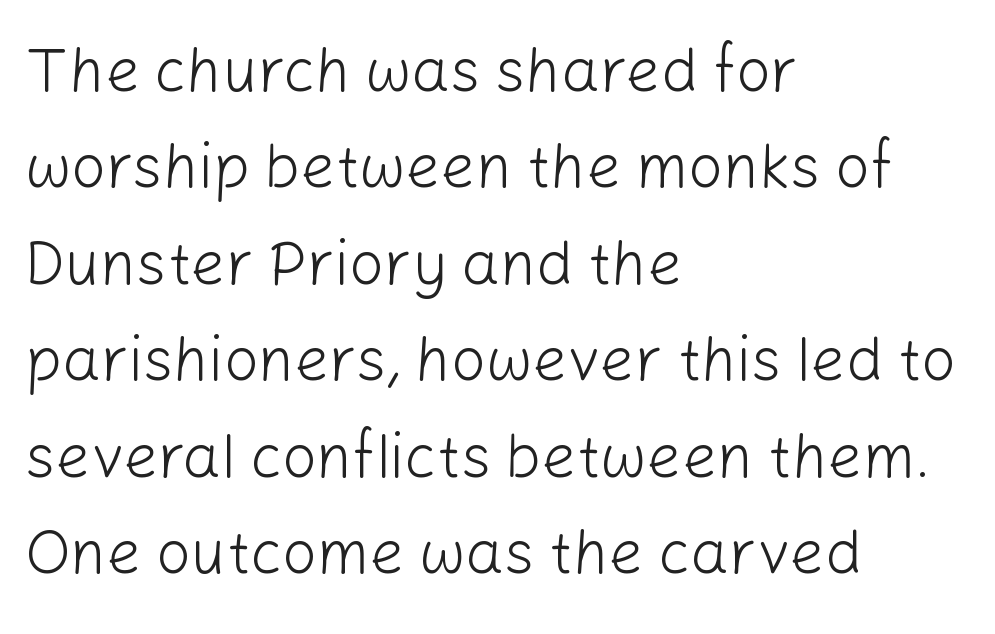
{"serif": "no", "italic": "no", "bold": "no", "weight": "light", "width": "normal", "stroke_contrast": "low", "x_height": "medium", "monospaced": "no", "underline": "no", "align": "left", "line_spacing": "normal", "line_spacing_ratio": 1.58, "letter_spacing": "normal", "letter_spacing_em": 0.0, "glyph_px": 61}
